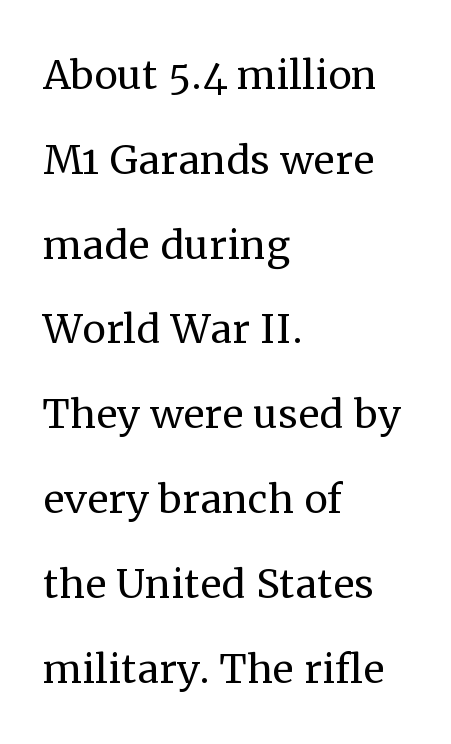
Normally led — the rows are evenly, conventionally spaced. This rendering uses left alignment, leaving the right contour irregular. Letter spacing: default. The face used here is proportionally spaced, like ordinary book or web type. The space beneath each line is pristine and unruled.
